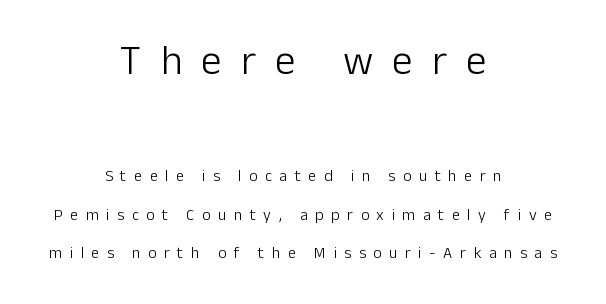
The letters in the upper block stand taller than those in the block below. A roman cut, with each character standing at attention. A student would call this center alignment; a typographer would say set centered. Substantial extra tracking has been applied to these lines.
